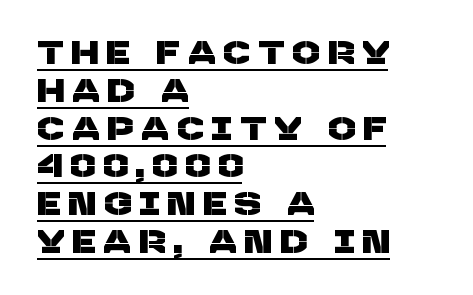
{"serif": "no", "width": "normal", "stroke_contrast": "low", "x_height": "large", "monospaced": "no", "underline": "yes", "align": "left", "line_spacing_ratio": 1.18, "letter_spacing": "wide", "letter_spacing_em": 0.27, "glyph_px": 32}
